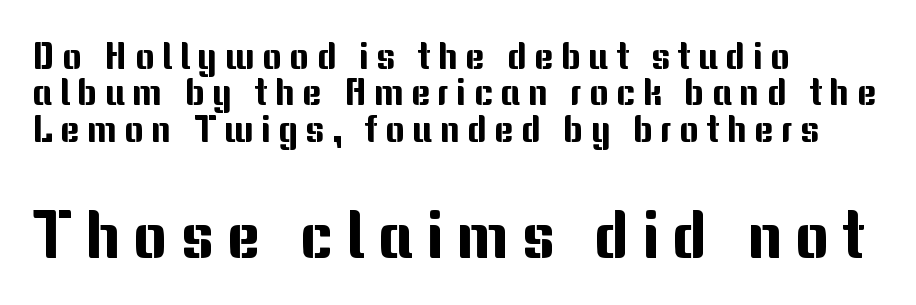
The glyphs in this specimen are sans serif. The rendering uses natural spacing where letterforms have individual widths. Beneath every word, the page is bare. One glance says dense: line gaps are narrower than usual.
